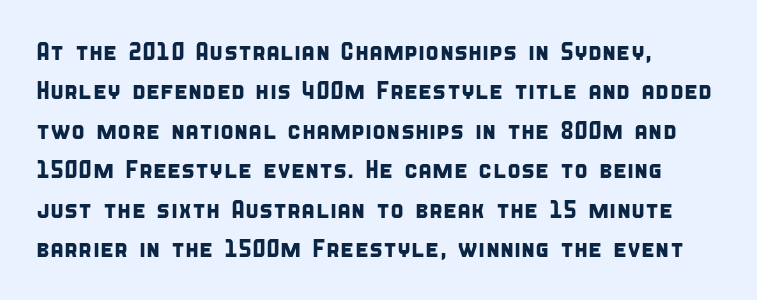
Check the space under the baseline: it is left empty. Line starts are locked; line ends wander. The lines sit at an ordinary, default distance from one another. Standard letterfit; no display-style spreading of the glyphs.
